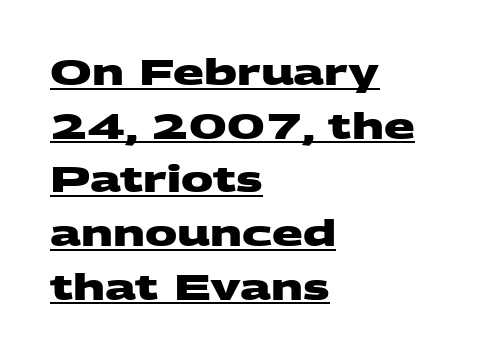
{"serif": "no", "bold": "yes", "weight": "heavy", "width": "wide", "stroke_contrast": "medium", "x_height": "large", "monospaced": "no", "underline": "yes", "align": "left", "line_spacing": "normal", "line_spacing_ratio": 1.49, "letter_spacing": "normal", "letter_spacing_em": 0.0, "glyph_px": 36}
